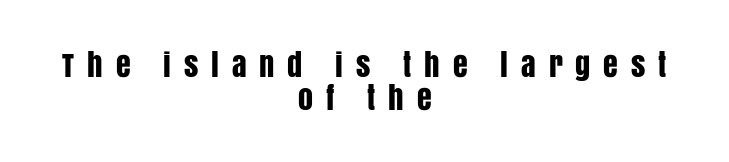
{"serif": "no", "italic": "no", "width": "condensed", "stroke_contrast": "low", "x_height": "large", "monospaced": "no", "underline": "no", "align": "center", "line_spacing": "tight", "line_spacing_ratio": 1.09, "letter_spacing": "wide", "letter_spacing_em": 0.43, "glyph_px": 30}
